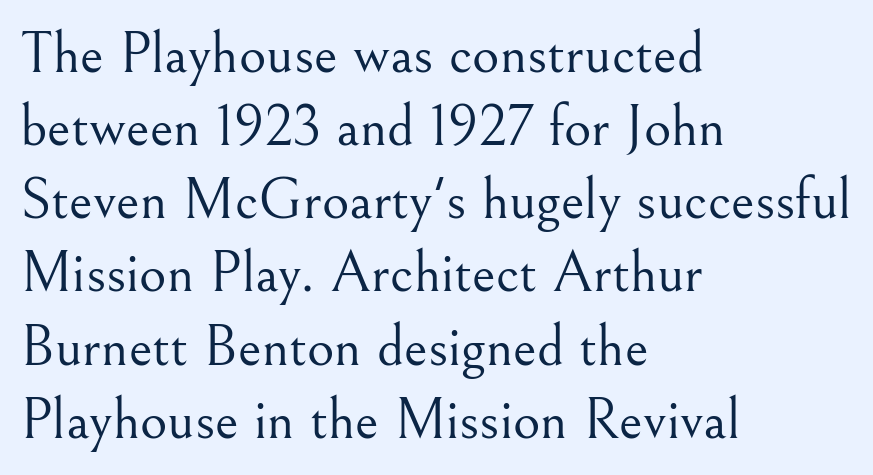
{"serif": "yes", "italic": "no", "bold": "no", "weight": "light", "width": "normal", "stroke_contrast": "medium", "x_height": "small", "monospaced": "no", "underline": "no", "align": "left", "line_spacing_ratio": 1.24, "letter_spacing": "normal", "letter_spacing_em": 0.0, "glyph_px": 59}
